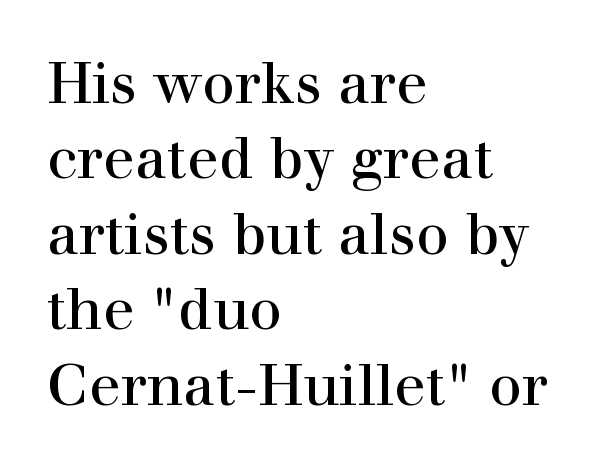
{"serif": "yes", "italic": "no", "bold": "no", "weight": "regular", "width": "normal", "stroke_contrast": "high", "x_height": "medium", "monospaced": "no", "underline": "no", "align": "left", "line_spacing": "normal", "line_spacing_ratio": 1.3, "letter_spacing": "normal", "letter_spacing_em": 0.0, "glyph_px": 58}
